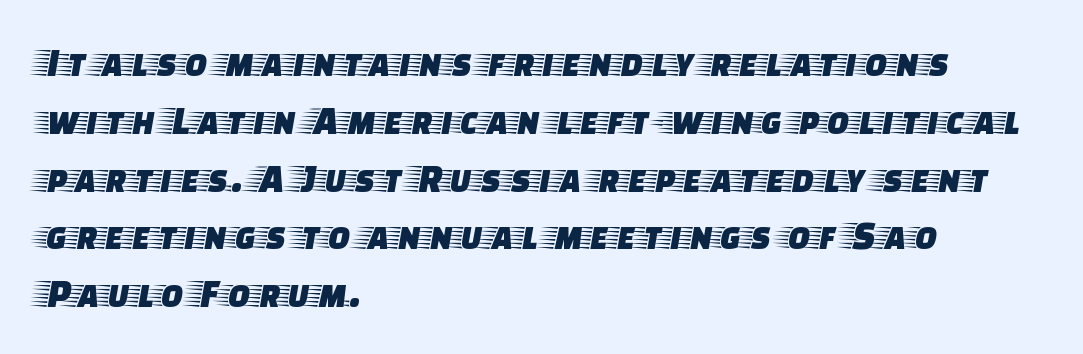
Glance below the letters and you will spot only blank space. The tracking reads as untouched default to a designer's eye. The rendering anchors every line to the left-hand side. Font category for this specimen: serif. The rendering uses a moderate line-height, typical for paragraphs.
